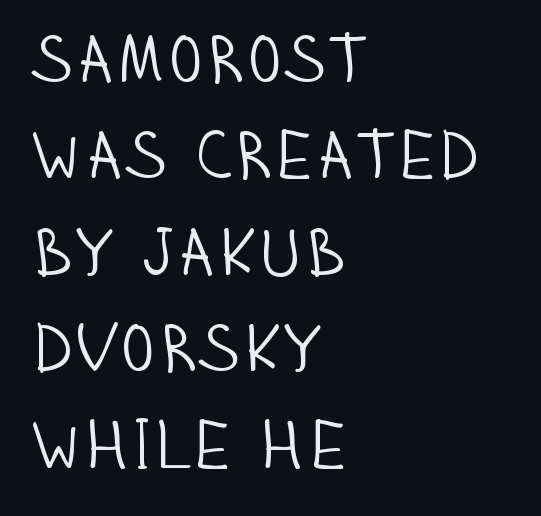
The image shows 67 px light, condensed sans-serif type, upright; set left-aligned, normal line spacing (1.44x), normal letter spacing, not underlined; low stroke contrast and a large x-height.
